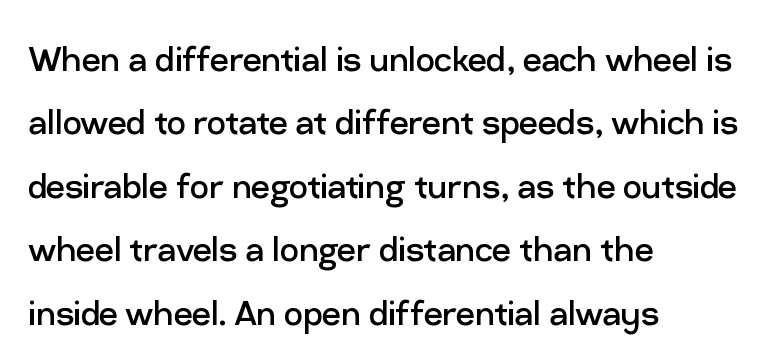
The image shows 42 px regular-weight sans-serif type, upright; set left-aligned, normal line spacing (1.51x), normal letter spacing, not underlined; low stroke contrast and a medium x-height.
